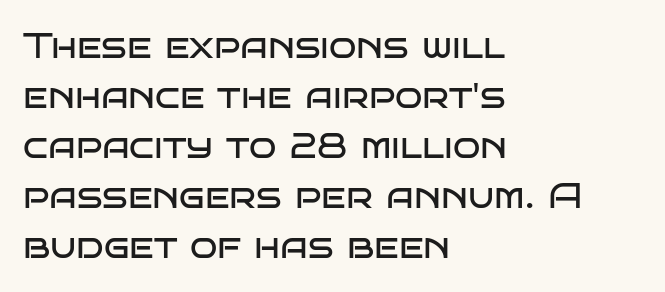
{"serif": "no", "italic": "no", "bold": "no", "weight": "regular", "width": "wide", "stroke_contrast": "low", "x_height": "large", "monospaced": "no", "underline": "no", "align": "left", "line_spacing": "normal", "line_spacing_ratio": 1.39, "letter_spacing": "normal", "letter_spacing_em": 0.0, "glyph_px": 36}
